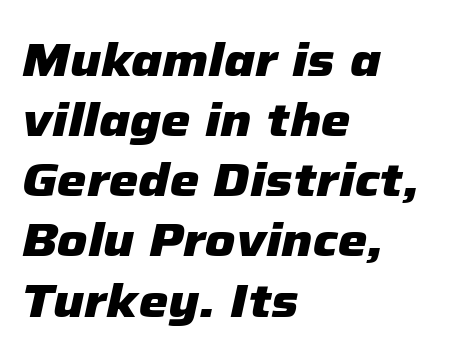
{"italic": "yes", "lean": "right", "slant_degrees": 12, "bold": "yes", "weight": "heavy", "width": "normal", "stroke_contrast": "low", "x_height": "medium", "monospaced": "no", "underline": "no", "align": "left", "line_spacing": "normal", "line_spacing_ratio": 1.28, "letter_spacing": "normal", "letter_spacing_em": 0.0, "glyph_px": 47}
